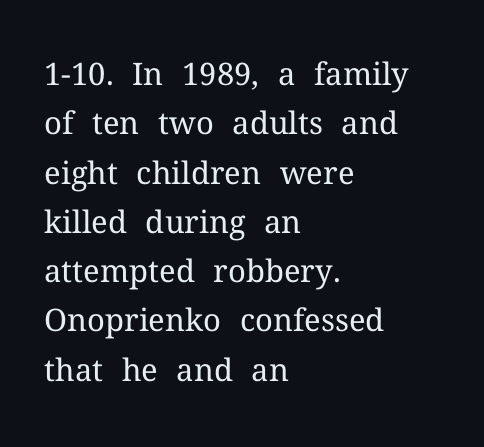
Q: Is the text bold? A: No.
Q: Is the text italic (slanted)? A: No, it is upright.
Q: Is the typeface a serif or a sans-serif typeface? A: Serif.
Q: Is the text underlined? A: No.
Q: How is the paragraph aligned? A: Left-aligned.
Q: Is the spacing between letters normal or unusually wide? A: Normal.
Q: Is the spacing between lines tight, normal or loose? A: Normal.
Q: Width (condensed, normal, or wide)? A: Normal.
Q: Stroke contrast? A: Medium.
Q: x-height? A: Medium.
Q: Monospaced? A: No.
